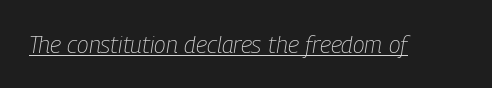
{"italic": "yes", "lean": "right", "slant_degrees": 9, "bold": "no", "underline": "yes", "letter_spacing": "normal", "letter_spacing_em": 0.0, "glyph_px": 24}
